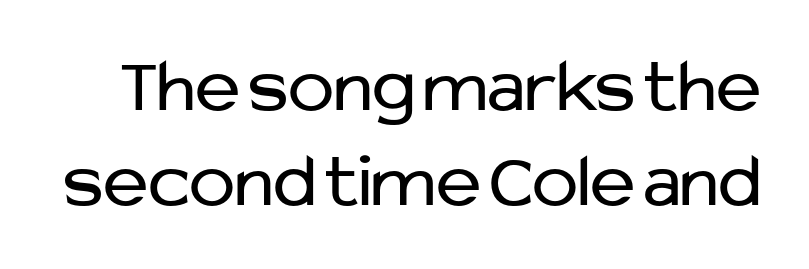
{"serif": "no", "italic": "no", "bold": "no", "weight": "regular", "width": "normal", "stroke_contrast": "low", "x_height": "medium", "monospaced": "no", "underline": "no", "line_spacing_ratio": 1.23, "letter_spacing": "normal", "letter_spacing_em": 0.0, "glyph_px": 77}
